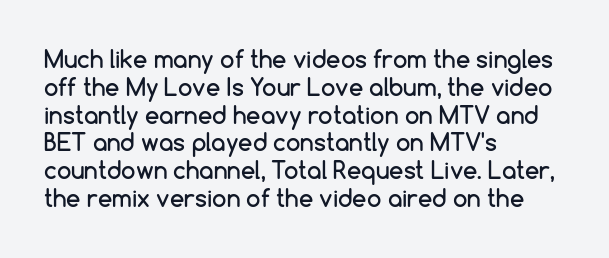
Q: Is the text italic (slanted)? A: No, it is upright.
Q: Is the text underlined? A: No.
Q: How is the paragraph aligned? A: Left-aligned.
Q: Is the spacing between letters normal or unusually wide? A: Normal.
